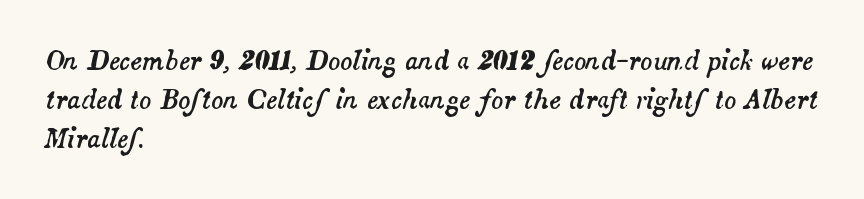
Does extra space separate the letters? No, they use regular spacing. If you drew a ruler down the left edge, every line would touch it. Successive baselines arrive at the customary interval. The foot of each line stays bare and open. Looking at the ascenders, they clearly lean.
